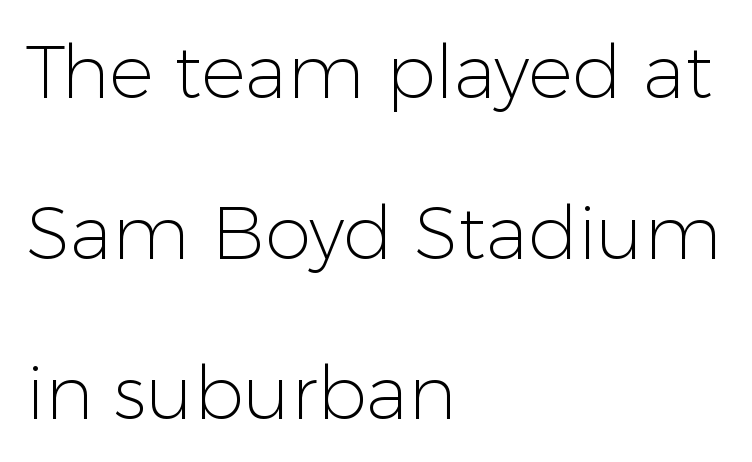
Q: Is the text bold? A: No.
Q: Is the text italic (slanted)? A: No, it is upright.
Q: Is the typeface a serif or a sans-serif typeface? A: Sans-serif.
Q: Is the text underlined? A: No.
Q: How is the paragraph aligned? A: Left-aligned.
Q: Is the spacing between letters normal or unusually wide? A: Normal.
Q: Is the spacing between lines tight, normal or loose? A: Loose.
Q: Width (condensed, normal, or wide)? A: Normal.
Q: Stroke contrast? A: Low.
Q: x-height? A: Medium.
Q: Monospaced? A: No.
